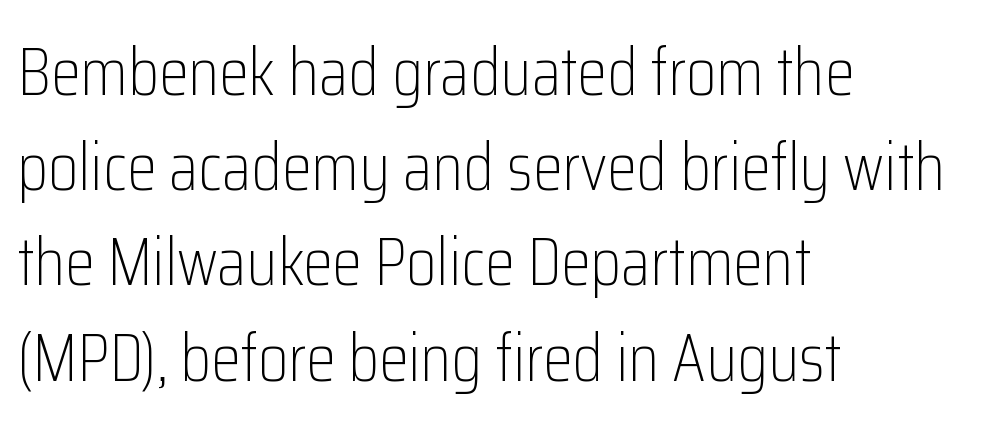
The image shows 68 px light, condensed sans-serif type, upright; set left-aligned, normal line spacing (1.4x), normal letter spacing, not underlined; low stroke contrast and a medium x-height.
